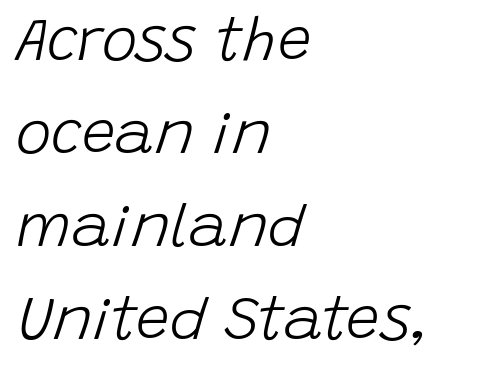
Q: Is the text bold? A: No.
Q: Is the text italic (slanted)? A: Yes, it leans right by about 15 degrees.
Q: Is the text underlined? A: No.
Q: How is the paragraph aligned? A: Left-aligned.
Q: Is the spacing between letters normal or unusually wide? A: Normal.
Q: Is the spacing between lines tight, normal or loose? A: Normal.
Q: Width (condensed, normal, or wide)? A: Normal.
Q: Stroke contrast? A: Low.
Q: x-height? A: Large.
Q: Monospaced? A: No.
